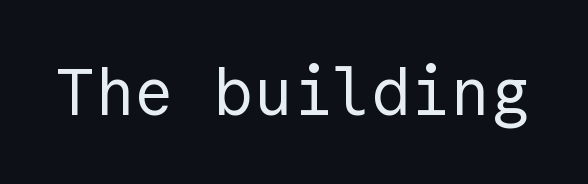
Q: Is the text bold? A: No.
Q: Is the text italic (slanted)? A: No, it is upright.
Q: Is the typeface a serif or a sans-serif typeface? A: Sans-serif.
Q: Is the text underlined? A: No.
Q: Is the spacing between letters normal or unusually wide? A: Normal.
Q: Width (condensed, normal, or wide)? A: Normal.
Q: x-height? A: Medium.
